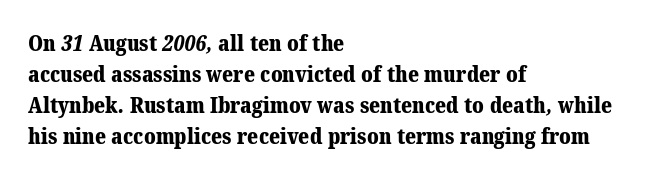
{"bold": "yes", "underline": "no", "align": "left", "line_spacing": "normal", "line_spacing_ratio": 1.48, "letter_spacing": "normal", "letter_spacing_em": 0.0, "glyph_px": 21}
